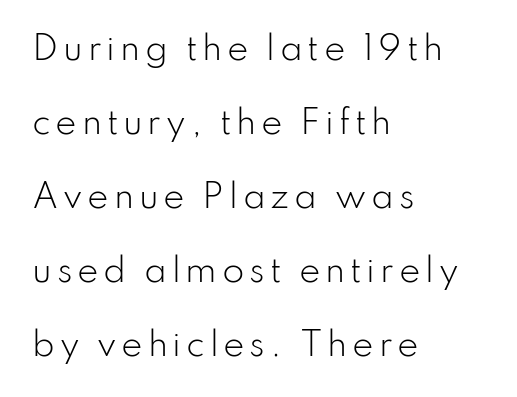
Does the leading feel generous? Absolutely, it's lavish. No heavy texture on the line: the type isn't bold. The area under the type is left untouched. Each letter keeps its own natural width here, so spacing adapts to shape.
